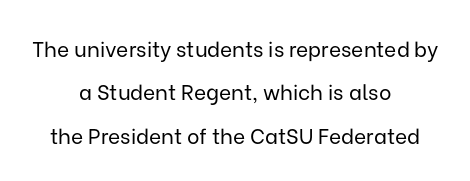
The image shows 21 px text type, upright; set centered, loose line spacing (2.06x), normal letter spacing, not underlined.
